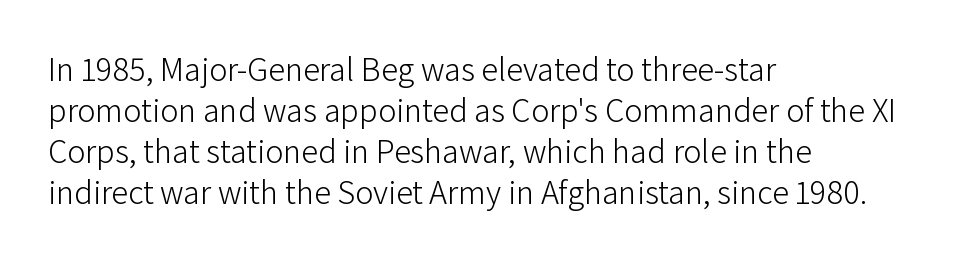
The image shows 34 px light sans-serif type, upright; set left-aligned, line spacing 1.21x, normal letter spacing, not underlined; low stroke contrast and a medium x-height.
